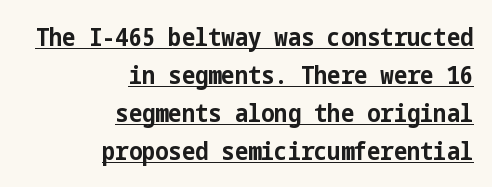
{"italic": "no", "bold": "yes", "underline": "yes", "align": "right", "line_spacing": "normal", "line_spacing_ratio": 1.52, "letter_spacing": "normal", "letter_spacing_em": 0.0, "glyph_px": 25}
